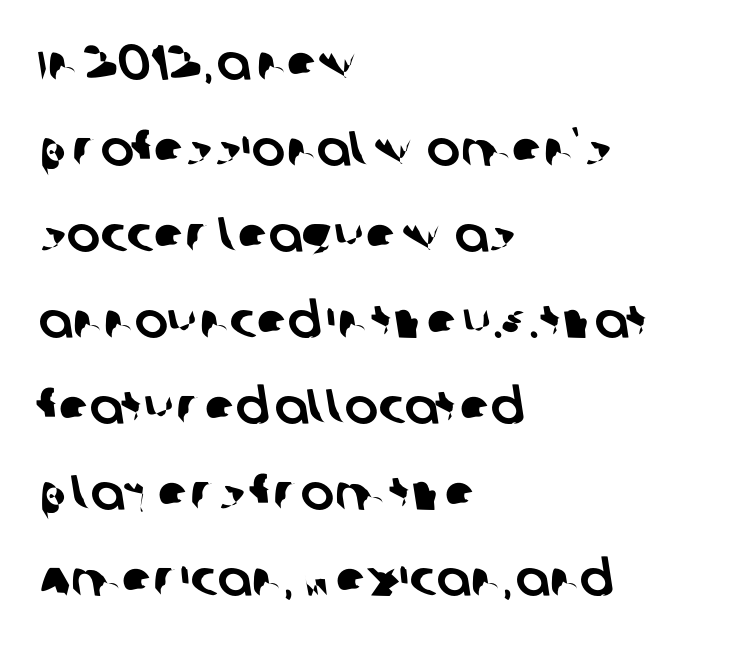
A typesetter would call this proportional, since set widths differ per character. These lines are set flush left with a ragged right edge. Font category for this specimen: sans-serif. Check under the words: just untouched page. There is no visible air inserted between adjacent glyphs.
